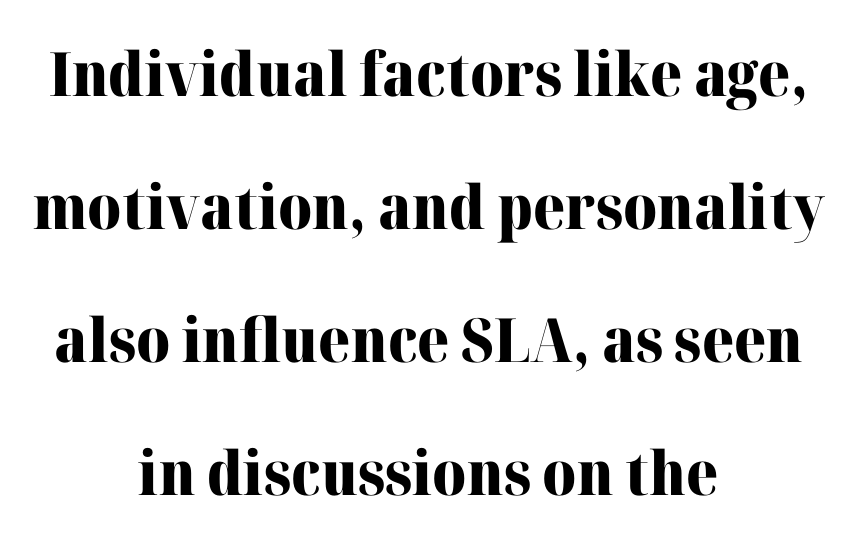
Character widths vary here, with narrow letters taking less room than wide ones. Widely set lines give the paragraph a tall, airy silhouette. Is this a sans? No — the strokes have serifs. Heavy, bold letterforms. Clear beneath every line of the passage.
